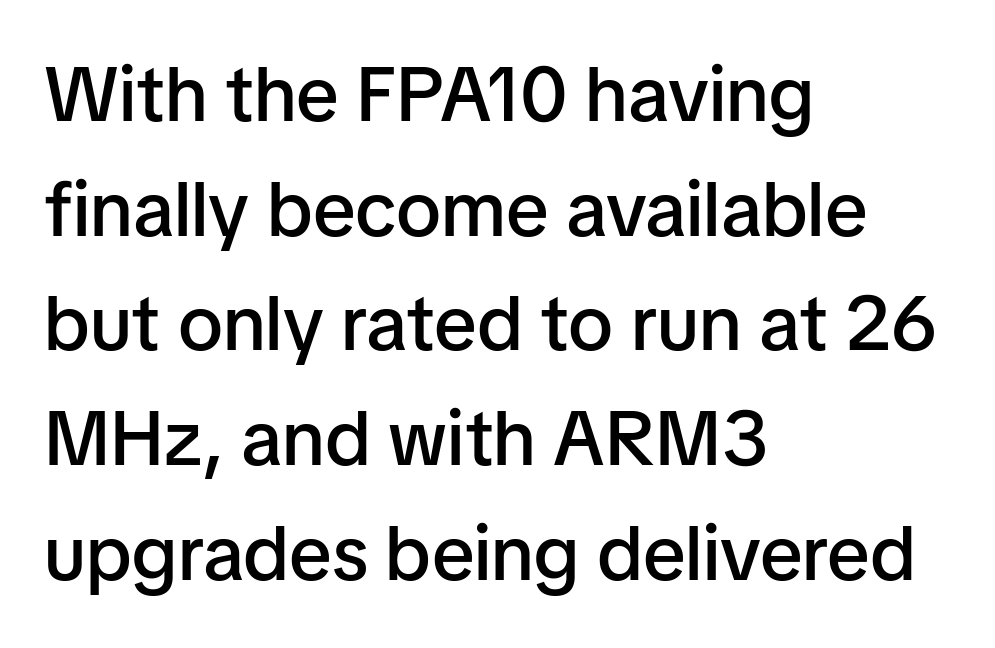
{"serif": "no", "italic": "no", "bold": "semi", "weight": "semibold", "width": "normal", "stroke_contrast": "low", "x_height": "medium", "monospaced": "no", "underline": "no", "align": "left", "line_spacing": "normal", "line_spacing_ratio": 1.49, "letter_spacing": "normal", "letter_spacing_em": 0.0, "glyph_px": 77}
